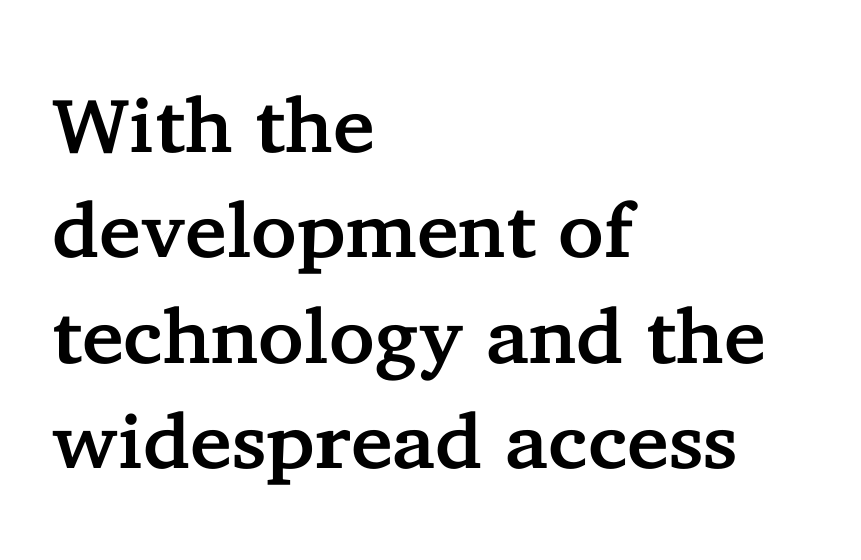
The image shows 77 px serif type, upright; set left-aligned, normal line spacing (1.37x), normal letter spacing, not underlined; low stroke contrast and a medium x-height.
